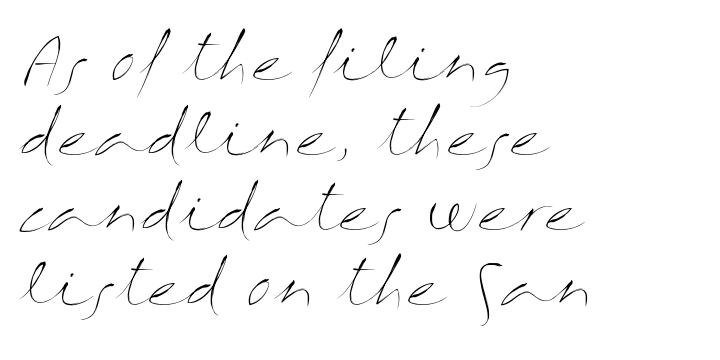
{"bold": "no", "weight": "thin", "width": "wide", "stroke_contrast": "medium", "x_height": "medium", "monospaced": "no", "underline": "no", "align": "left", "line_spacing": "normal", "line_spacing_ratio": 1.27, "letter_spacing": "normal", "letter_spacing_em": 0.0, "glyph_px": 59}
